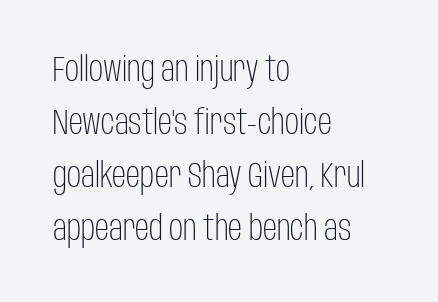
{"serif": "no", "italic": "no", "bold": "no", "weight": "light", "width": "condensed", "stroke_contrast": "low", "x_height": "large", "monospaced": "no", "underline": "no", "align": "left", "line_spacing": "normal", "line_spacing_ratio": 1.51, "letter_spacing": "normal", "letter_spacing_em": 0.0, "glyph_px": 35}
